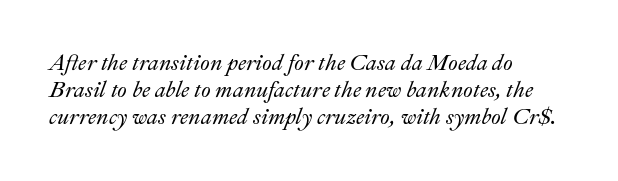
Caption: standard tracking, unaltered. This sample is left-justified, so line endings fall wherever the words run out. The zone under the glyphs is completely vacant. The rendering applies a slant to the glyphs.
